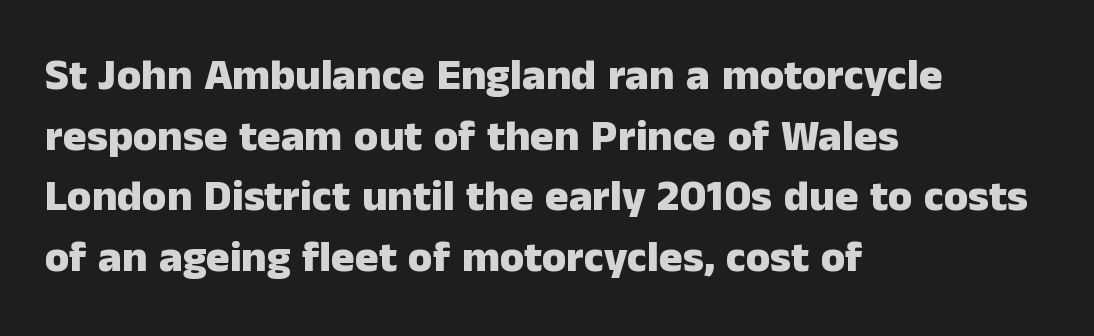
The tracking reads as untouched default to a designer's eye. Italic: no, the glyphs are upright roman. Compared with typical paragraphs, the rows here are spaced about the same. Set as a true bold cut, around the 700 mark.
